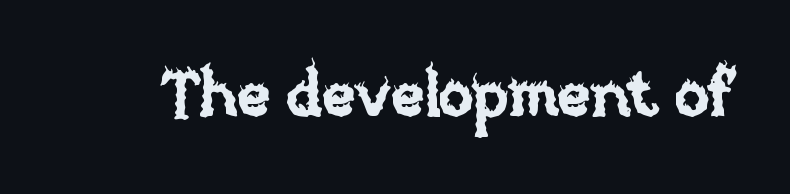
{"italic": "no", "width": "normal", "stroke_contrast": "low", "x_height": "large", "monospaced": "no", "underline": "no", "letter_spacing": "normal", "letter_spacing_em": 0.0, "glyph_px": 64}
